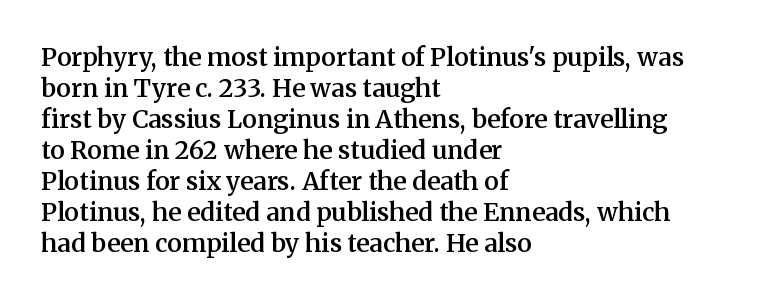
The image shows 25 px text type, upright; set left-aligned, line spacing 1.24x, normal letter spacing, not underlined.
